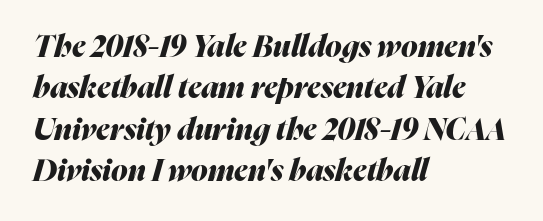
Q: Is the text bold? A: Yes.
Q: Is the text italic (slanted)? A: Yes, it leans right by about 16 degrees.
Q: Is the text underlined? A: No.
Q: How is the paragraph aligned? A: Left-aligned.
Q: Is the spacing between letters normal or unusually wide? A: Normal.
Q: Is the spacing between lines tight, normal or loose? A: Normal.
Q: Width (condensed, normal, or wide)? A: Normal.
Q: Stroke contrast? A: Medium.
Q: x-height? A: Medium.
Q: Monospaced? A: No.
